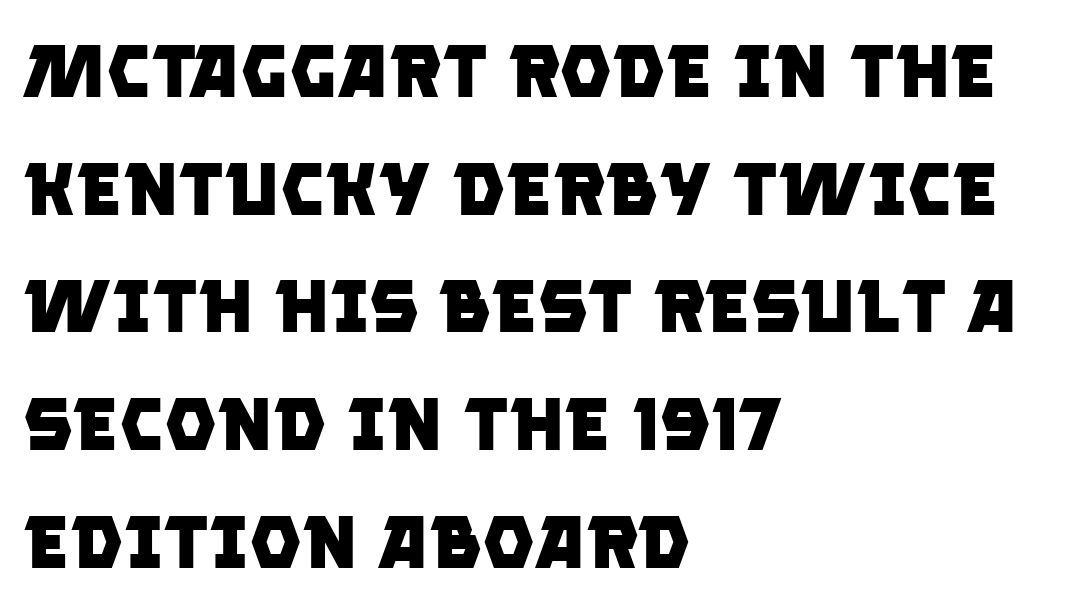
Characters follow at the spacing the type designer built in. The rag falls on the right side of this text block. Plenty of ink on the page — the face is bold. The passage shown is typed in a proportional face where columns would drift.
